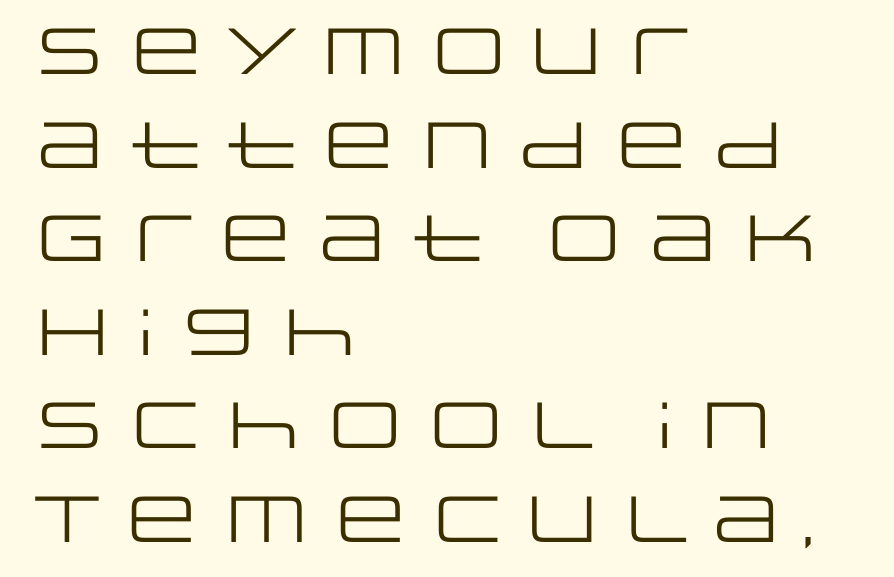
{"serif": "no", "italic": "no", "bold": "no", "weight": "regular", "width": "wide", "stroke_contrast": "low", "x_height": "large", "monospaced": "no", "underline": "no", "align": "left", "line_spacing": "normal", "line_spacing_ratio": 1.44, "letter_spacing": "normal", "letter_spacing_em": 0.0, "glyph_px": 65}
